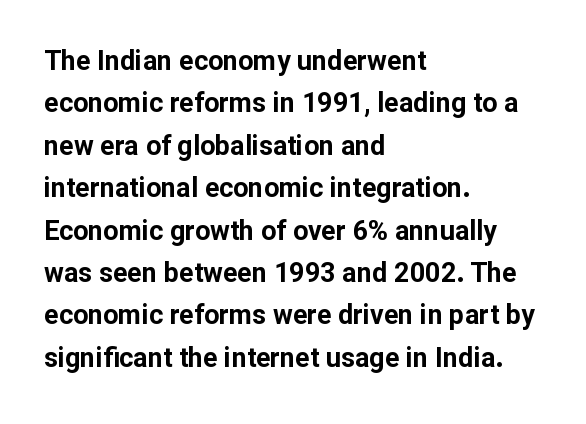
The image shows 27 px bold type, upright; set left-aligned, normal line spacing (1.57x), normal letter spacing, not underlined.
